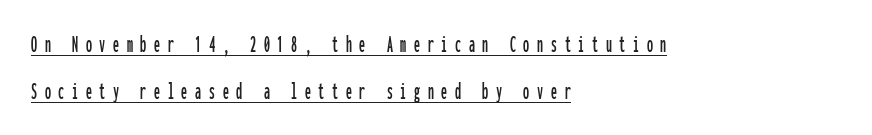
Q: Is the text italic (slanted)? A: No, it is upright.
Q: Is the text underlined? A: Yes.
Q: How is the paragraph aligned? A: Left-aligned.
Q: Is the spacing between letters normal or unusually wide? A: Unusually wide.
Q: Is the spacing between lines tight, normal or loose? A: Loose.
